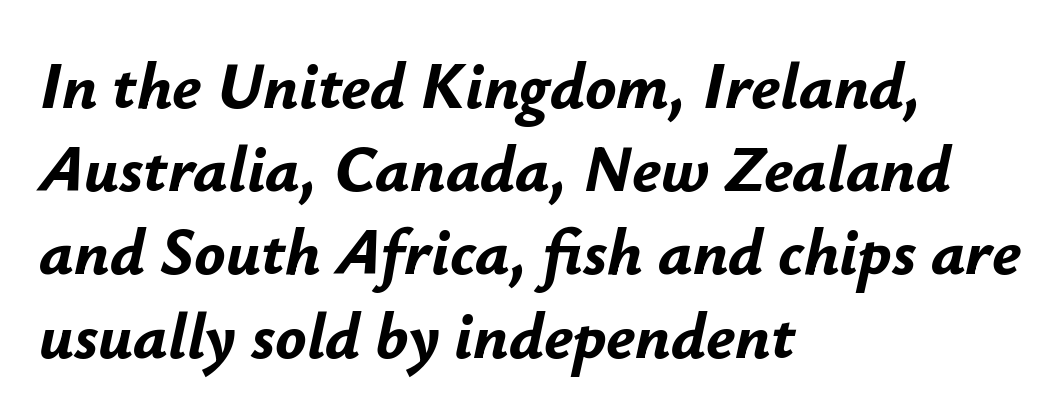
{"italic": "yes", "lean": "right", "slant_degrees": 12, "bold": "yes", "weight": "bold", "width": "normal", "stroke_contrast": "low", "x_height": "small", "monospaced": "no", "underline": "no", "align": "left", "line_spacing": "normal", "line_spacing_ratio": 1.28, "letter_spacing": "normal", "letter_spacing_em": 0.0, "glyph_px": 65}
